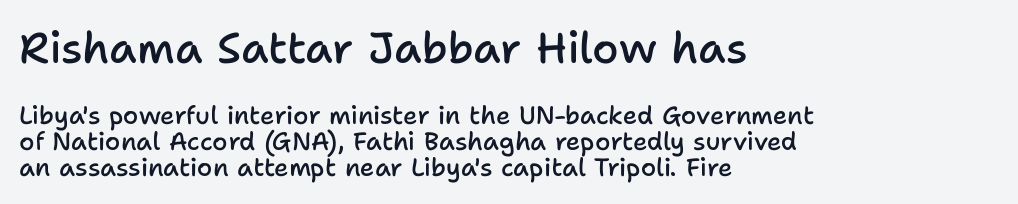
{"serif": "no", "italic": "no", "bold": "semi", "weight": "semibold", "width": "normal", "stroke_contrast": "low", "x_height": "medium", "monospaced": "no", "underline": "no", "align": "left", "line_spacing": "tight", "line_spacing_ratio": 1.04, "letter_spacing": "normal", "letter_spacing_em": 0.0, "larger_block": "first", "size_ratio": 1.72, "glyph_px": 43}
